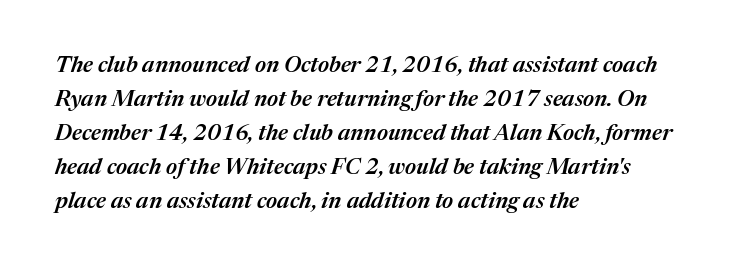
No extra tracking has been applied to these lines. Short and long lines alike share a common starting point at left. Semibold letterforms, between regular and bold. Plain, unruled lines of type. If you drew a line through each stem, it would be angled.
